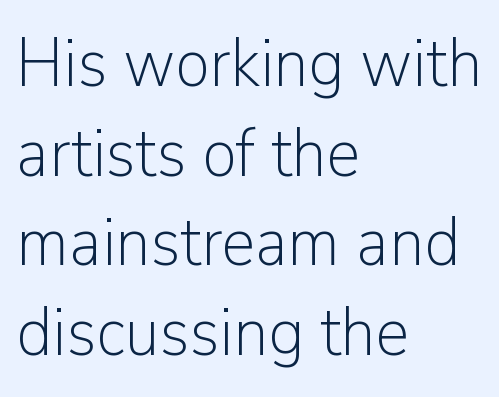
Q: Is the text bold? A: No.
Q: Is the text italic (slanted)? A: No, it is upright.
Q: Is the typeface a serif or a sans-serif typeface? A: Sans-serif.
Q: Is the text underlined? A: No.
Q: How is the paragraph aligned? A: Left-aligned.
Q: Is the spacing between letters normal or unusually wide? A: Normal.
Q: Is the spacing between lines tight, normal or loose? A: Normal.
Q: Width (condensed, normal, or wide)? A: Normal.
Q: Stroke contrast? A: Low.
Q: x-height? A: Medium.
Q: Monospaced? A: No.
